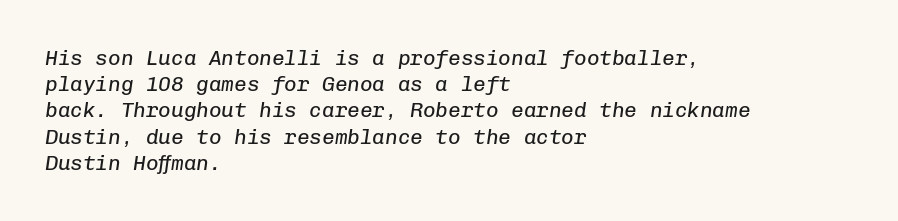
Q: Is the text bold? A: No.
Q: Is the text italic (slanted)? A: Yes, it leans right by about 8 degrees.
Q: Is the text underlined? A: No.
Q: How is the paragraph aligned? A: Left-aligned.
Q: Is the spacing between letters normal or unusually wide? A: Normal.
Q: Is the spacing between lines tight, normal or loose? A: Normal.
